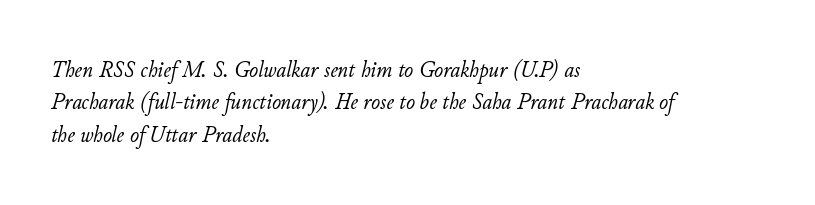
The image shows 24 px text type, italic (leaning right); set left-aligned, normal line spacing (1.35x), normal letter spacing, not underlined.
